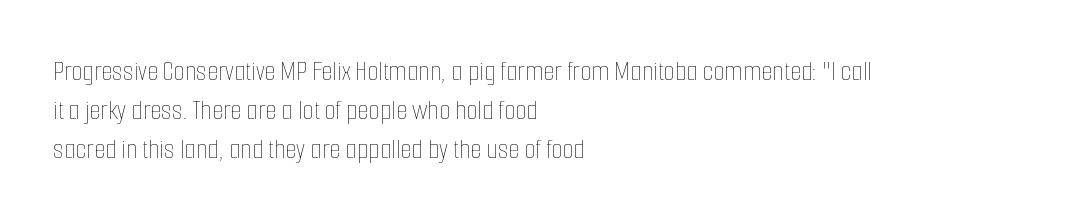
Baseline-to-baseline distance is the conventional proportion of letter height. The passage shown is typed in a proportional face where columns would drift. The font's upright variant was chosen for this text. A bare baseline throughout the passage.
